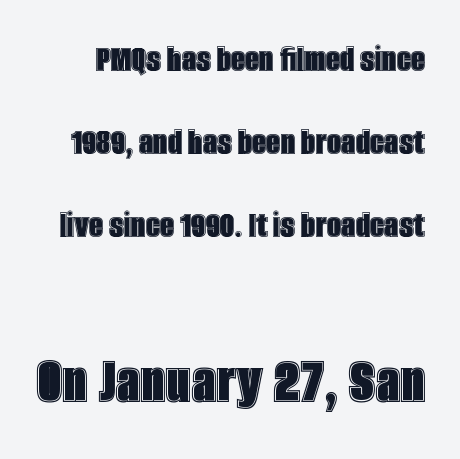
{"italic": "no", "width": "condensed", "x_height": "large", "monospaced": "no", "underline": "no", "line_spacing": "loose", "line_spacing_ratio": 2.07, "letter_spacing": "normal", "letter_spacing_em": 0.0, "larger_block": "second", "size_ratio": 1.75, "glyph_px": 70}
